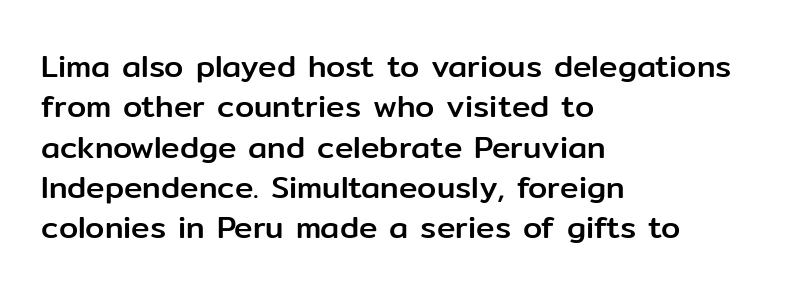
Q: Is the text italic (slanted)? A: No, it is upright.
Q: Is the typeface a serif or a sans-serif typeface? A: Sans-serif.
Q: Is the text underlined? A: No.
Q: How is the paragraph aligned? A: Left-aligned.
Q: Is the spacing between letters normal or unusually wide? A: Normal.
Q: Is the spacing between lines tight, normal or loose? A: Normal.
Q: Width (condensed, normal, or wide)? A: Normal.
Q: Stroke contrast? A: Low.
Q: x-height? A: Medium.
Q: Monospaced? A: No.
